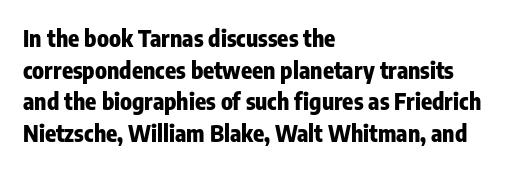
The image shows 23 px bold type, upright; set left-aligned, normal line spacing (1.38x), normal letter spacing, not underlined.
